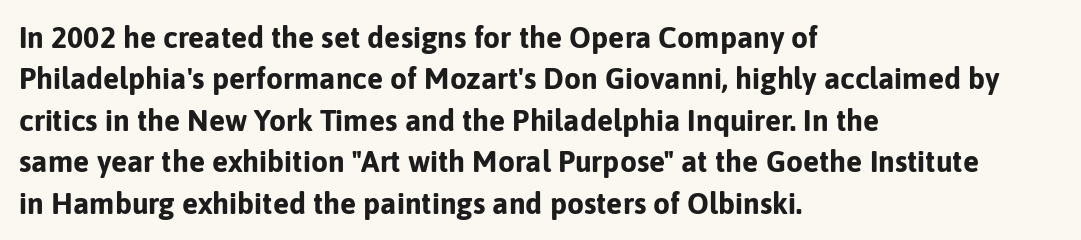
A full-strength bold gives these letters their thick strokes. Caption: standard tracking, unaltered. Every stem runs plumb, perpendicular to the baseline. The space beneath each line is pristine and unruled.
